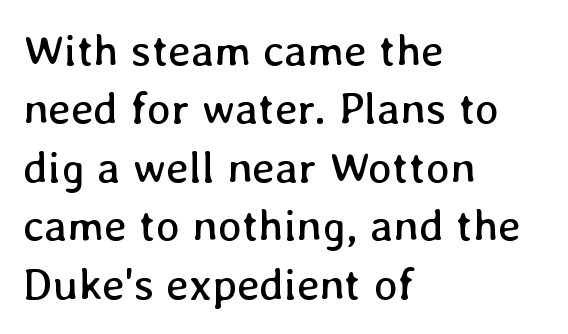
The image shows 45 px regular-weight type, upright; set left-aligned, normal line spacing (1.3x), normal letter spacing, not underlined; low stroke contrast and a medium x-height.
